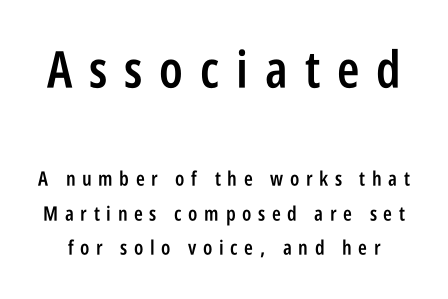
Q: Is the text bold? A: Semi-bold.
Q: Is the text italic (slanted)? A: No, it is upright.
Q: Is the typeface a serif or a sans-serif typeface? A: Sans-serif.
Q: Is the text underlined? A: No.
Q: Is the spacing between letters normal or unusually wide? A: Unusually wide.
Q: Which block of text is set in a larger size, the first (top) or the second (bottom)? A: The first (top) one.
Q: Width (condensed, normal, or wide)? A: Condensed.
Q: Stroke contrast? A: Low.
Q: x-height? A: Large.
Q: Monospaced? A: No.
